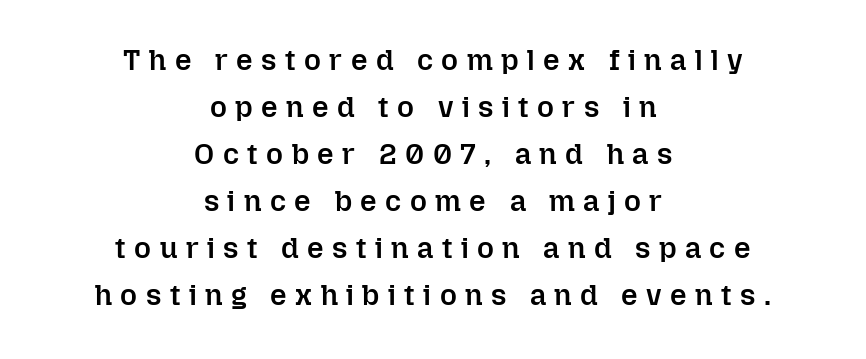
The image shows 29 px semibold type, upright; set centered, normal line spacing (1.62x), unusually wide letter spacing (+0.29 em), not underlined; low stroke contrast and a medium x-height.
